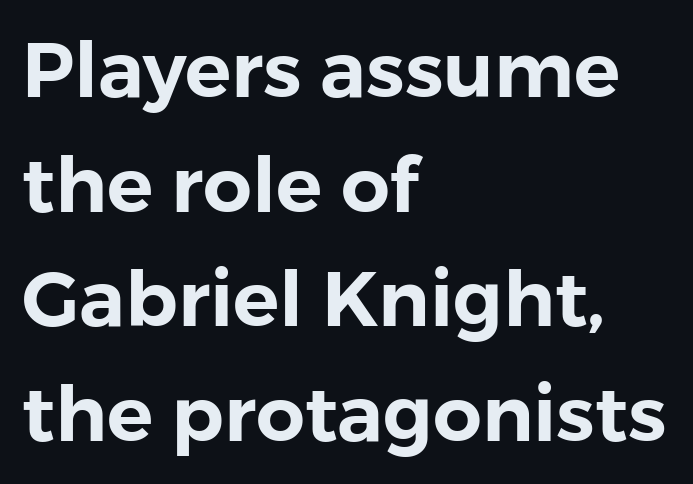
The compositor pushed each line to the left boundary. Type without underlining. Characters remain perfectly vertical along every line. Interline gaps are of average width in this sample. Nothing sits at the stroke ends, so this counts as sans-serif.
